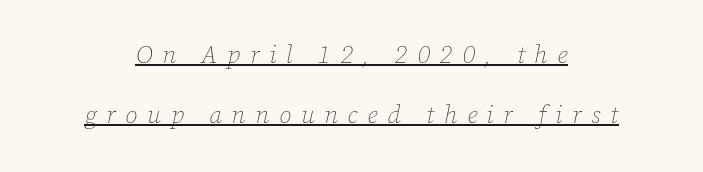
Stroke mass is kept to a normal reading level or below. The leading is generous, giving the passage an open texture. A continuous stroke trails under the words, as in a hyperlink. Alignment: centered. The face used here is rendered with a markedly widened letterfit. Looking at the ascenders, they clearly lean.
